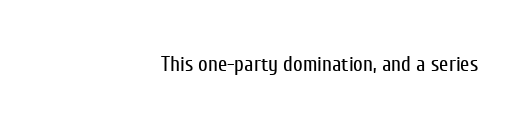
{"italic": "no", "bold": "no", "underline": "no", "align": "right", "letter_spacing": "normal", "letter_spacing_em": 0.0, "glyph_px": 21}
